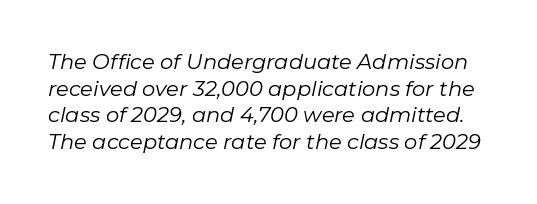
{"italic": "yes", "lean": "right", "slant_degrees": 11, "bold": "no", "underline": "no", "line_spacing": "normal", "line_spacing_ratio": 1.27, "letter_spacing": "normal", "letter_spacing_em": 0.0, "glyph_px": 21}
